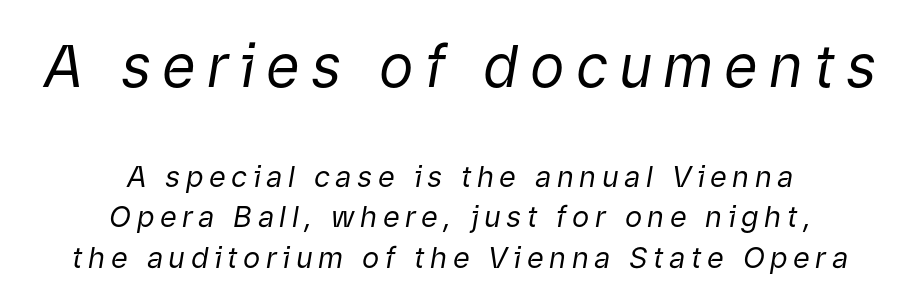
Designer's note — italics engaged. The passage shown is not underscored anywhere. Horizontal alignment here is central, giving a formal, balanced look. How would I describe the line gaps? Plain and ordinary. Stroke thickness stays within the range of a standard reading face or lighter. These two chunks differ in scale, with the top chunk taking the larger measure.
